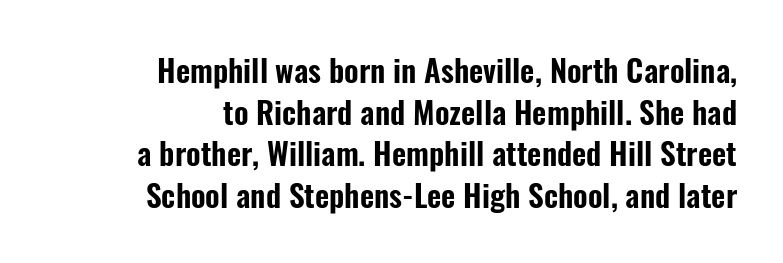
The image shows 31 px condensed sans-serif type, upright; set right-aligned, normal line spacing (1.34x), normal letter spacing, not underlined; low stroke contrast and a medium x-height.
